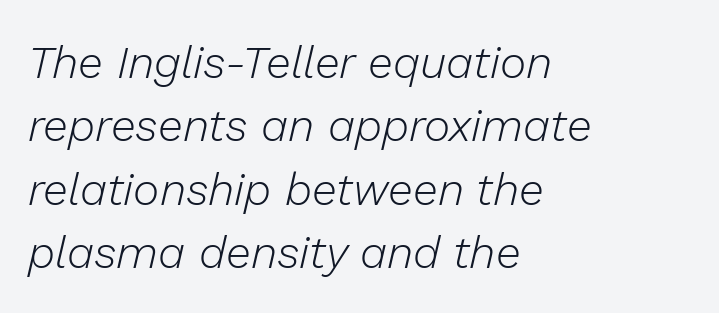
{"italic": "yes", "lean": "right", "slant_degrees": 13, "bold": "no", "weight": "light", "width": "normal", "stroke_contrast": "low", "x_height": "medium", "monospaced": "no", "underline": "no", "align": "left", "line_spacing": "normal", "line_spacing_ratio": 1.41, "letter_spacing": "normal", "letter_spacing_em": 0.0, "glyph_px": 45}
